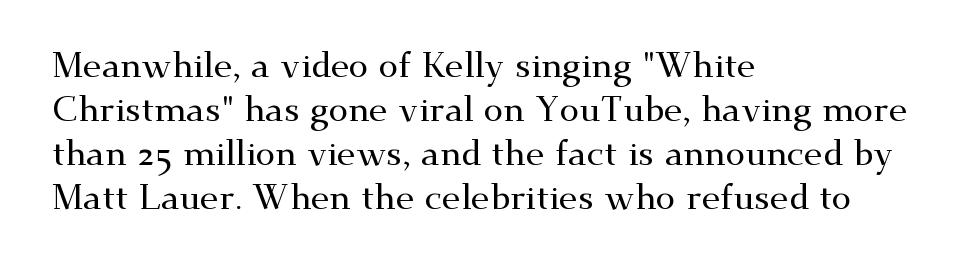
{"serif": "yes", "italic": "no", "width": "wide", "stroke_contrast": "medium", "x_height": "small", "monospaced": "no", "underline": "no", "align": "left", "line_spacing": "normal", "line_spacing_ratio": 1.26, "letter_spacing": "normal", "letter_spacing_em": 0.0, "glyph_px": 35}
